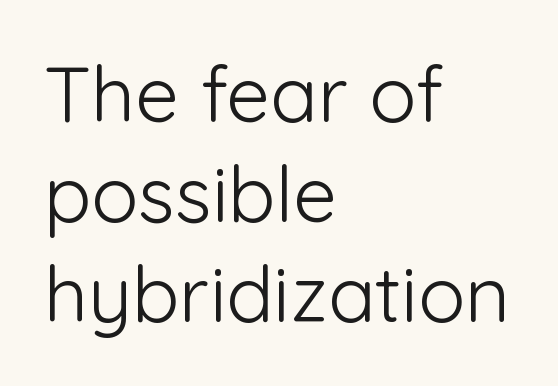
{"serif": "no", "italic": "no", "bold": "no", "weight": "light", "width": "normal", "stroke_contrast": "low", "x_height": "medium", "monospaced": "no", "underline": "no", "align": "left", "line_spacing": "normal", "line_spacing_ratio": 1.28, "letter_spacing": "normal", "letter_spacing_em": 0.0, "glyph_px": 78}
